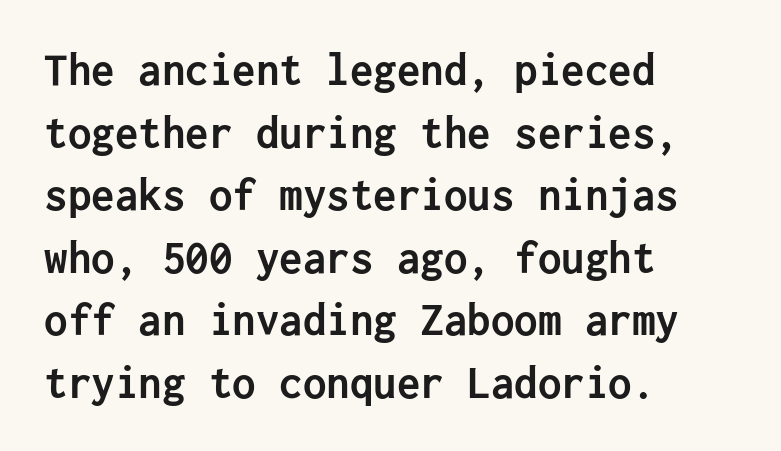
The axis of the letterforms is exactly vertical. Whoever set this chose a conventional vertical rhythm. The area under the type is left untouched. Tracking here is standard; glyphs follow each other at the usual distance. The characters display no serif detailing; their extremities are plain.
